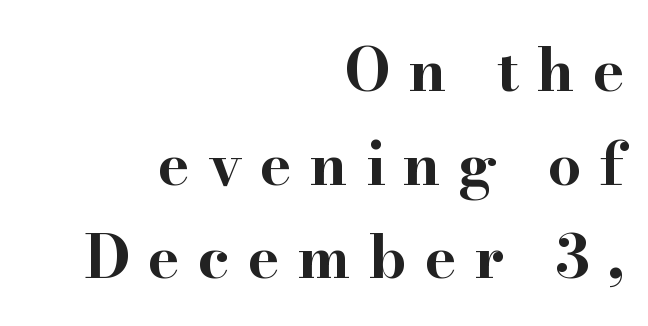
The image shows 60 px bold, wide serif type, upright; set right-aligned, normal line spacing (1.56x), unusually wide letter spacing (+0.3 em), not underlined; high stroke contrast and a small x-height.
